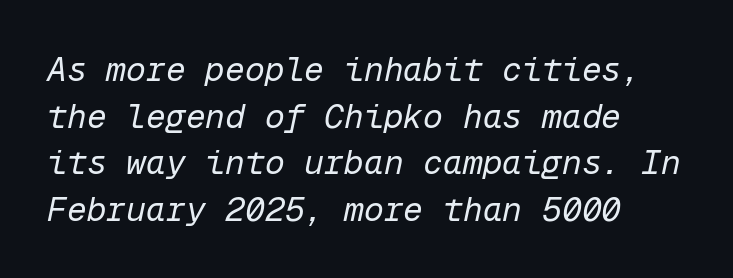
{"italic": "yes", "lean": "right", "slant_degrees": 12, "bold": "no", "weight": "regular", "width": "normal", "stroke_contrast": "low", "x_height": "medium", "monospaced": "yes", "underline": "no", "align": "left", "line_spacing": "normal", "line_spacing_ratio": 1.41, "letter_spacing": "normal", "letter_spacing_em": 0.0, "glyph_px": 33}
